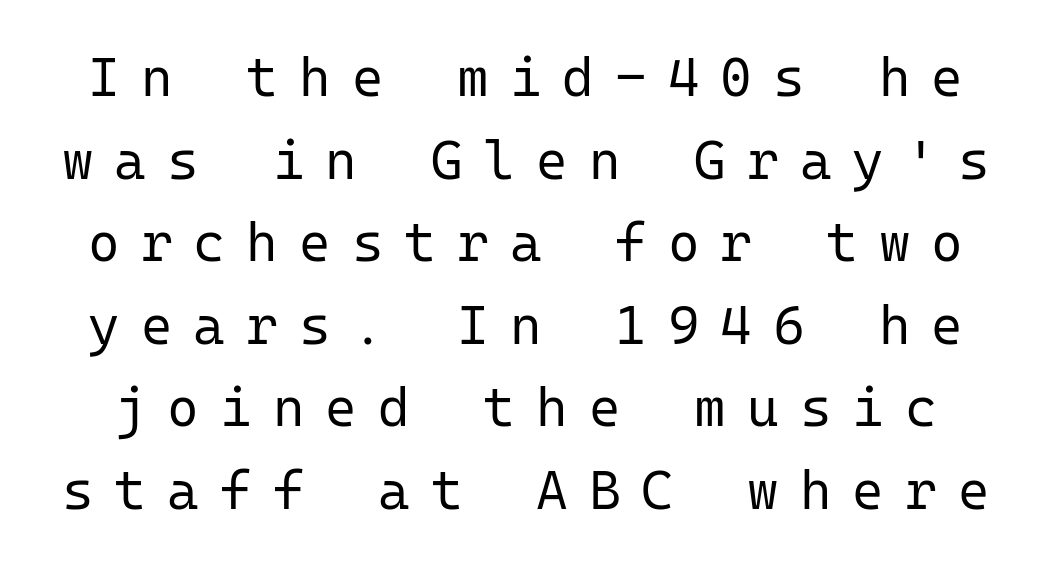
{"serif": "no", "italic": "no", "bold": "no", "weight": "regular", "width": "normal", "stroke_contrast": "low", "x_height": "medium", "monospaced": "yes", "underline": "no", "line_spacing": "normal", "line_spacing_ratio": 1.53, "letter_spacing": "wide", "letter_spacing_em": 0.39, "glyph_px": 54}
